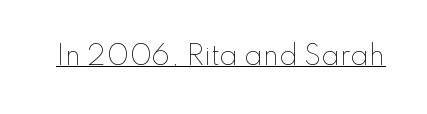
The image shows 26 px text type, upright; set normal letter spacing, underlined.
